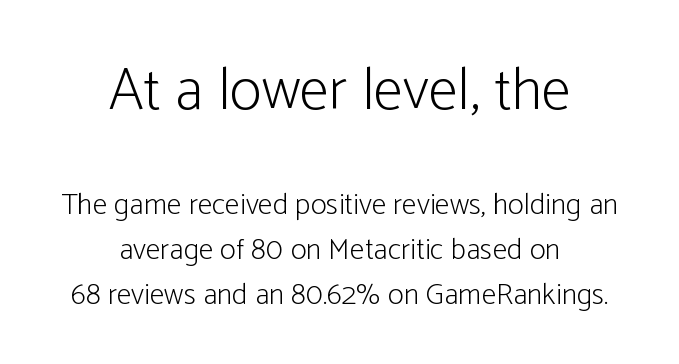
These lines are centered, leaving both edges ragged. The initial chunk of copy outweighs the following chunk in type size. Think of a printed novel: that variable character pitch is what you see here. Every character sits straight up, as roman type does. The passage shown is typeset with a sans-serif family. The typeface has the unassuming heft of standard copy or less.
